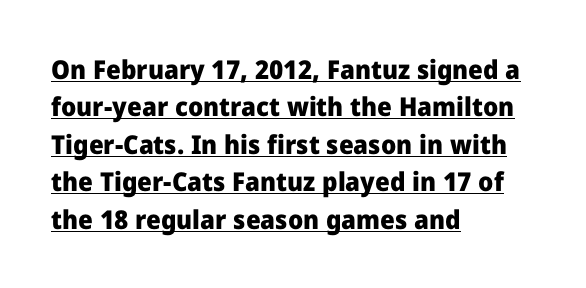
The passage shown is emphatically bold. What decoration does the sample have? An underline. Short and long lines alike share a common starting point at left. Ordinary non-slanted type is in use. Notice how descenders clear the ascenders below comfortably — that's standard leading. Between one letter and the next there's only the usual sliver of space.
